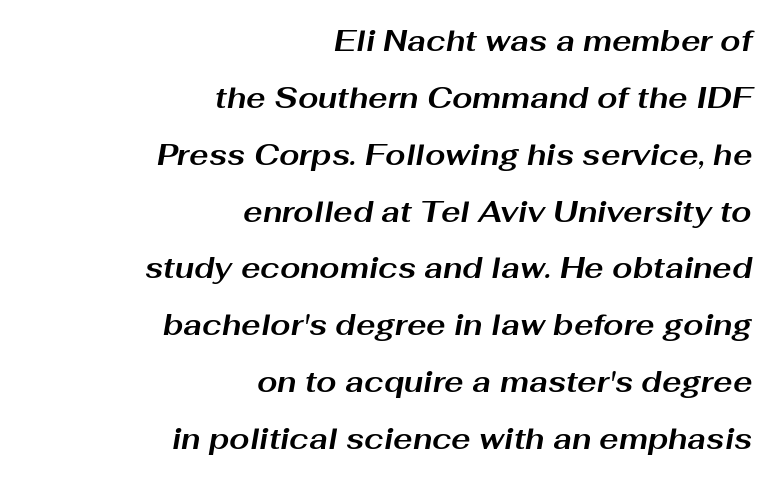
{"italic": "yes", "lean": "right", "slant_degrees": 10, "bold": "yes", "weight": "bold", "width": "wide", "stroke_contrast": "medium", "x_height": "medium", "monospaced": "no", "underline": "no", "align": "right", "line_spacing": "loose", "line_spacing_ratio": 1.96, "letter_spacing": "normal", "letter_spacing_em": 0.0, "glyph_px": 29}
